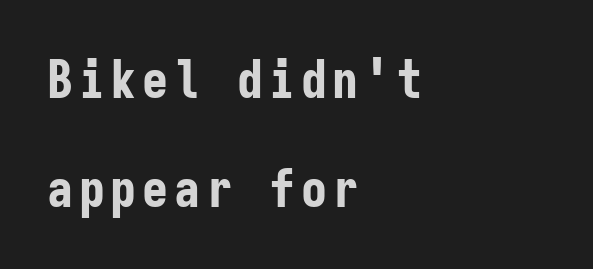
{"serif": "no", "italic": "no", "bold": "yes", "weight": "bold", "width": "condensed", "stroke_contrast": "low", "x_height": "medium", "monospaced": "yes", "underline": "no", "align": "left", "line_spacing": "loose", "line_spacing_ratio": 2.09, "glyph_px": 52}
